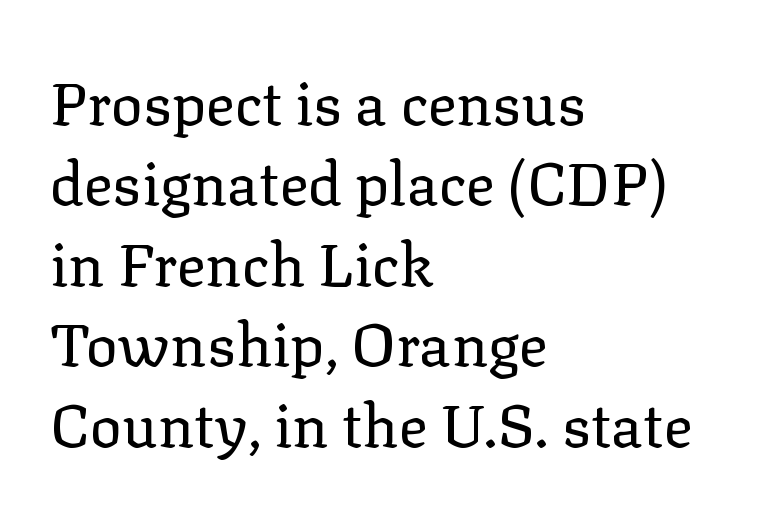
{"serif": "yes", "italic": "no", "bold": "no", "weight": "regular", "width": "normal", "stroke_contrast": "low", "x_height": "medium", "monospaced": "no", "underline": "no", "align": "left", "line_spacing": "normal", "line_spacing_ratio": 1.34, "letter_spacing": "normal", "letter_spacing_em": 0.0, "glyph_px": 60}
